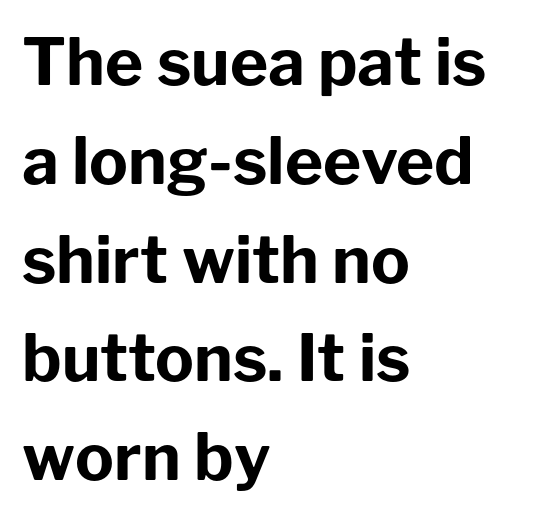
This sample keeps an unexceptional amount of space between lines. Plain, unruled lines of type. These lines were composed using upright roman letters. One-word summary of the alignment: left. A typesetter would call this proportional, since set widths differ per character. Is this a sans? Yes — the strokes have no serifs.
